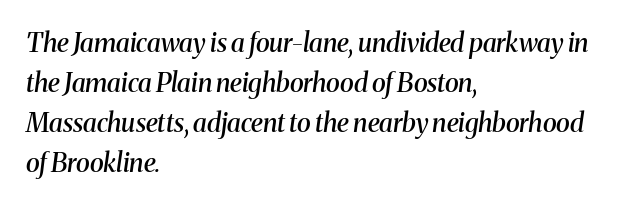
The rendering keeps characters at their native spacing. The rendering uses a semibold face; strokes are thickened but not to full bold. Compared with ordinary roman type, these characters are visibly tilted. Clear beneath every line of the passage.
